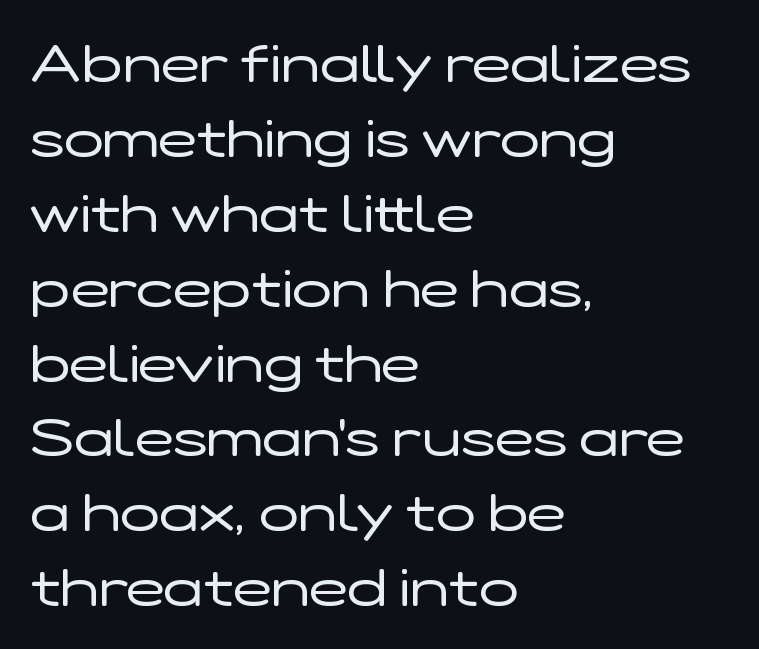
Descenders are the only things crossing below the line. The font's upright variant was chosen for this text. Casual observation: everything's shoved over to the left. This block has exactly the height ordinary leading produces. Each letter's strokes conclude bluntly, with no projecting serifs. You could not count columns in this text — the font is proportionally spaced.
